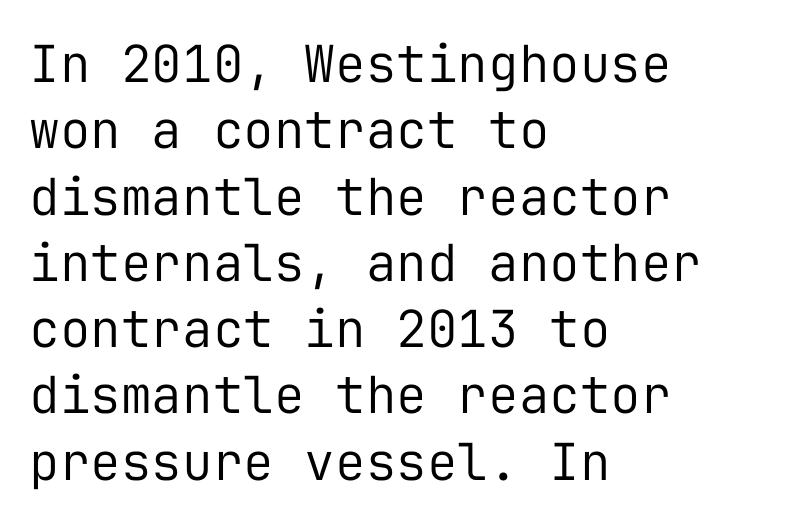
Examine the stroke ends and you'll find no serifs. Looks like terminal output: every glyph gets an equal slot. Bare-footed words on every line. Line beginnings align vertically; line endings do not. These lines sit exactly where default settings would place them.
